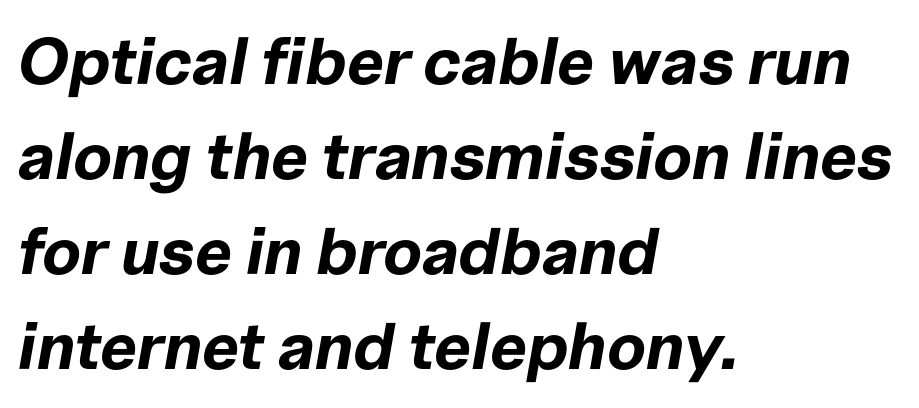
The image shows 66 px bold type, italic (leaning right); set left-aligned, normal line spacing (1.44x), normal letter spacing, not underlined; low stroke contrast and a medium x-height.
